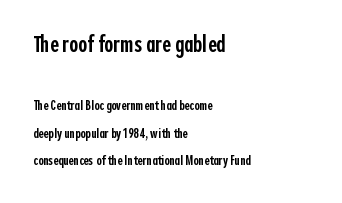
The image shows 24 px text type, upright; set left-aligned, loose line spacing (1.96x), normal letter spacing, not underlined; the first (top) block is 1.71x larger.
